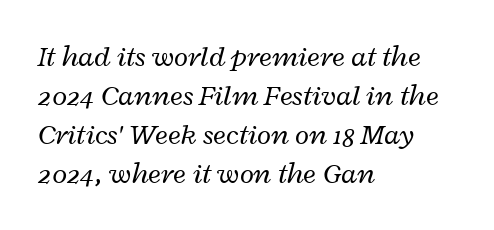
{"italic": "yes", "lean": "right", "slant_degrees": 12, "bold": "no", "weight": "regular", "width": "wide", "stroke_contrast": "low", "x_height": "medium", "monospaced": "no", "underline": "no", "align": "left", "line_spacing": "normal", "line_spacing_ratio": 1.34, "letter_spacing": "normal", "letter_spacing_em": 0.0, "glyph_px": 29}
